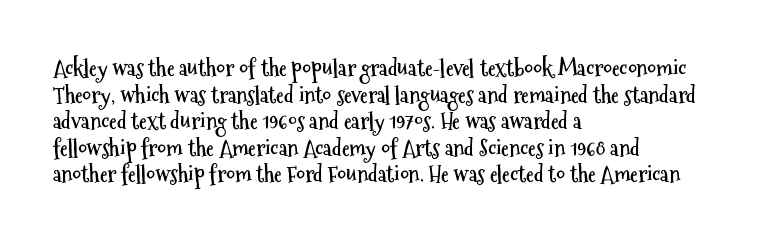
{"italic": "no", "bold": "yes", "underline": "no", "align": "left", "line_spacing_ratio": 1.21, "letter_spacing": "normal", "letter_spacing_em": 0.0, "glyph_px": 22}
